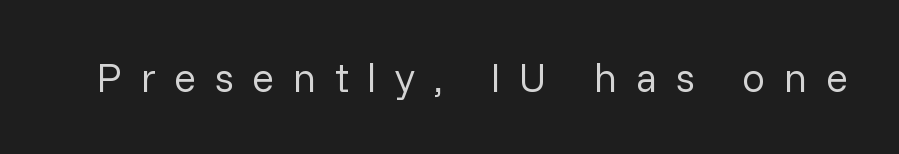
The characters display no serif detailing; their extremities are plain. Only glyphs here, with clear space below each row. Every stem runs plumb, perpendicular to the baseline. The tracking reads as deliberately expanded to a designer's eye.
